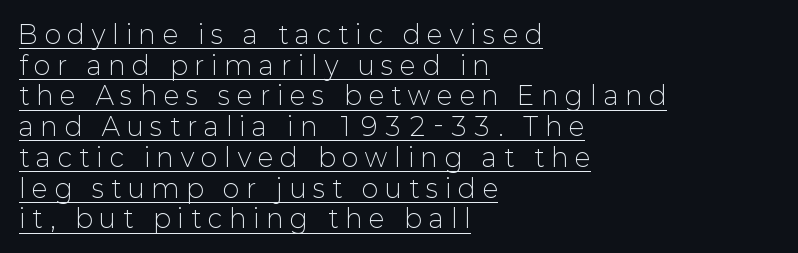
Q: Is the text bold? A: No.
Q: Is the text italic (slanted)? A: No, it is upright.
Q: Is the text underlined? A: Yes.
Q: How is the paragraph aligned? A: Left-aligned.
Q: Is the spacing between letters normal or unusually wide? A: Unusually wide.
